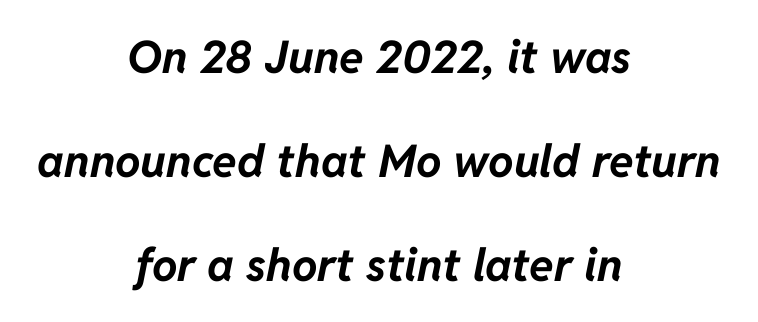
The image shows 45 px bold type, italic (leaning right); set centered, loose line spacing (2.31x), normal letter spacing, not underlined; low stroke contrast and a medium x-height.
